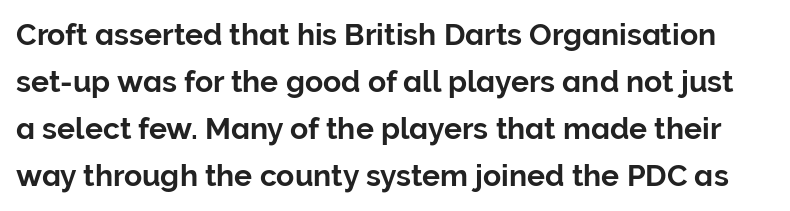
{"serif": "no", "italic": "no", "width": "normal", "stroke_contrast": "low", "x_height": "medium", "monospaced": "no", "underline": "no", "line_spacing": "normal", "line_spacing_ratio": 1.57, "letter_spacing": "normal", "letter_spacing_em": 0.0, "glyph_px": 30}
